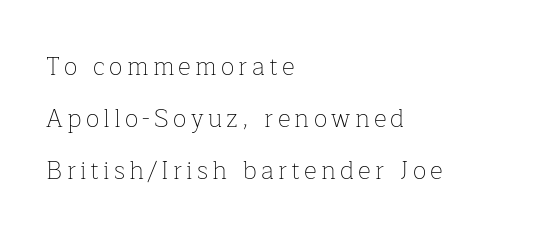
The ragged edge is on the right, which tells us the setting is flush left. Nope, not italic — everything's standing straight. The rendering uses a large line-height, opening up the rows. The space beneath each line is pristine and unruled. No letter is thick-stroked: the sample isn't bold.
